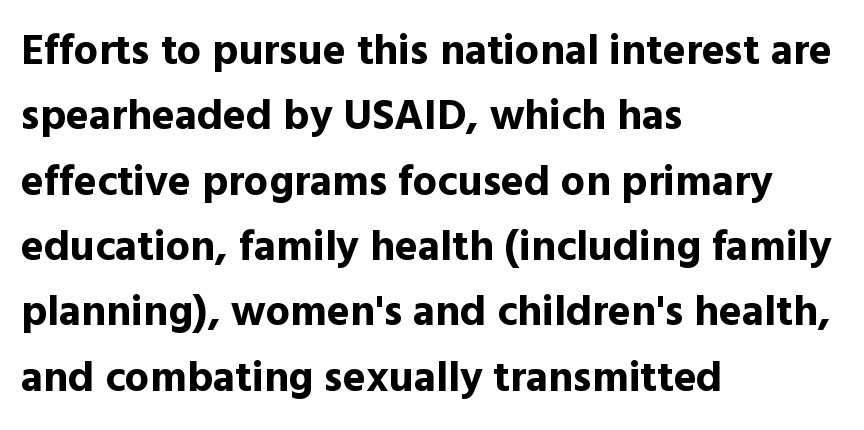
{"serif": "no", "italic": "no", "bold": "yes", "weight": "bold", "width": "normal", "x_height": "medium", "monospaced": "no", "underline": "no", "align": "left", "line_spacing": "normal", "line_spacing_ratio": 1.52, "letter_spacing": "normal", "letter_spacing_em": 0.0, "glyph_px": 43}
